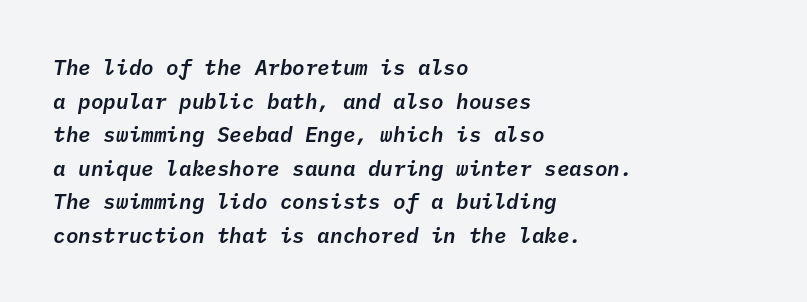
The horizontal fit of the characters is conventional and even. Left-aligned paragraph, ragged on the right. Would a proofreader flag this as italicized? Yes. Summary of vertical rhythm: regular, with standard interline spacing. Honestly, there is no underline to notice here at all.
